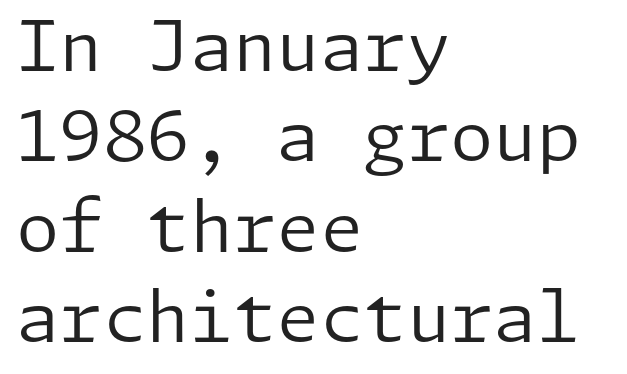
The image shows 70 px regular-weight sans-serif type, upright; set left-aligned, normal line spacing (1.29x), normal letter spacing, not underlined; low stroke contrast and a medium x-height.
